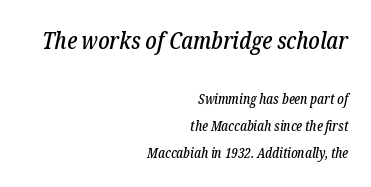
Q: Is the text italic (slanted)? A: Yes, it leans right by about 12 degrees.
Q: Is the text underlined? A: No.
Q: How is the paragraph aligned? A: Right-aligned.
Q: Is the spacing between letters normal or unusually wide? A: Normal.
Q: Is the spacing between lines tight, normal or loose? A: Loose.
Q: Which block of text is set in a larger size, the first (top) or the second (bottom)? A: The first (top) one.
